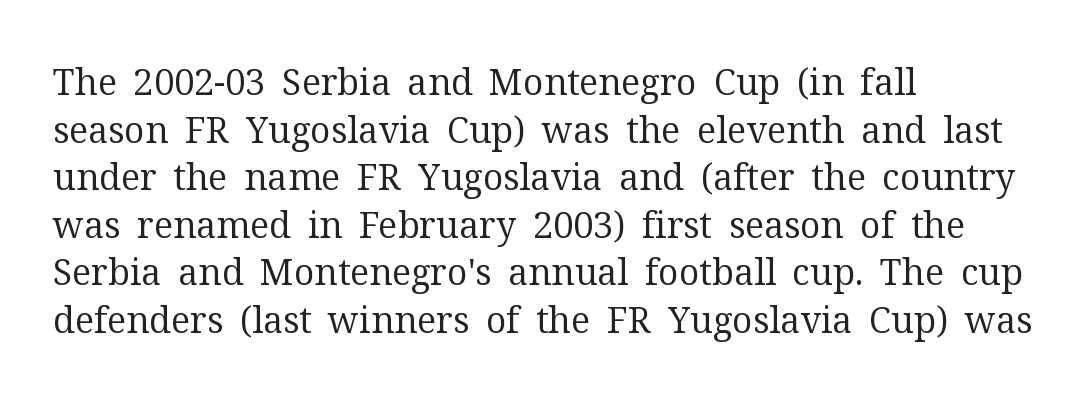
The letters stand upright; this is a roman face. The passage shown stacks its lines at a standard gap. Underline: absent. The typesetting does not lean heavy: it is not bold. Honestly, the letter spacing is just normal — you wouldn't notice it.
